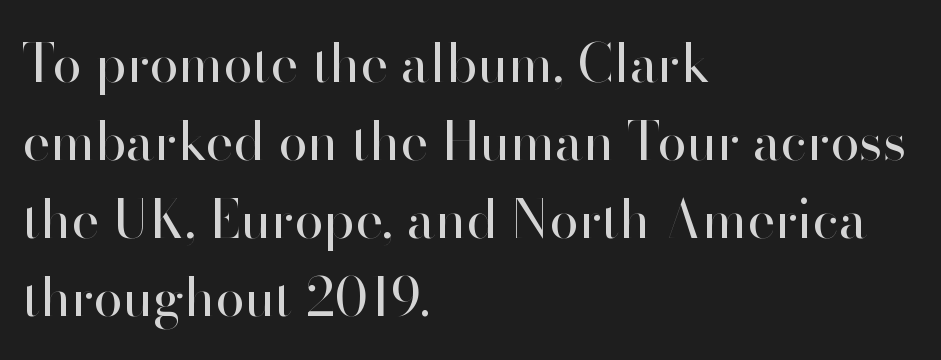
The image shows 53 px regular-weight sans-serif type, upright; set left-aligned, normal line spacing (1.47x), normal letter spacing, not underlined; high stroke contrast and a small x-height.
